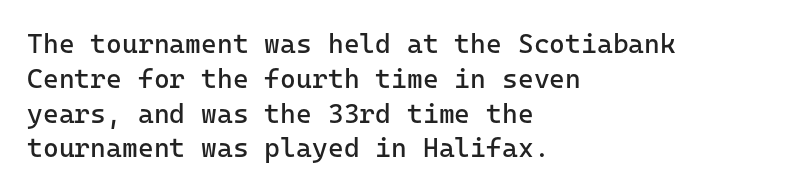
The image shows 27 px text type, upright; set left-aligned, normal line spacing (1.29x), normal letter spacing, not underlined.
